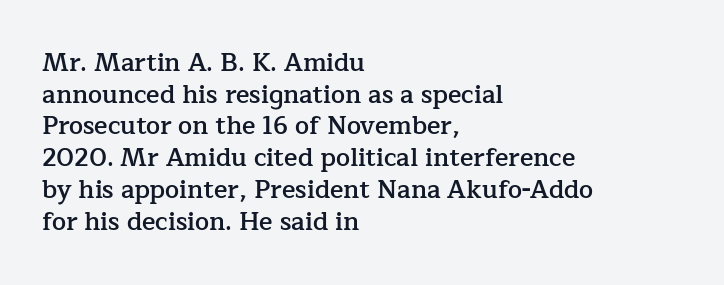
A semibold gives these letters moderate extra thickness, short of bold. The vertical gap from one line to the next is medium. The axis of the letterforms is exactly vertical. A typesetter would call this zero additional tracking. Plain, unruled lines of type. Leftover space on each line is placed entirely after the last word.
